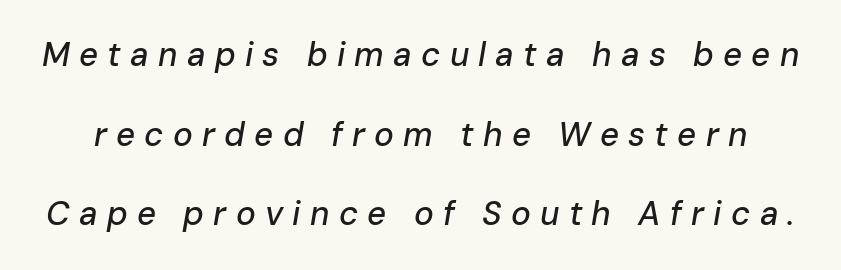
The glyphs look as if they've been sheared to an angle. Line spacing here is loose. Here the designer chose a conventional face with non-uniform glyph widths. These lines have a slow, spaced-out rhythm from letter to letter. The strip under each line holds only bare page.
